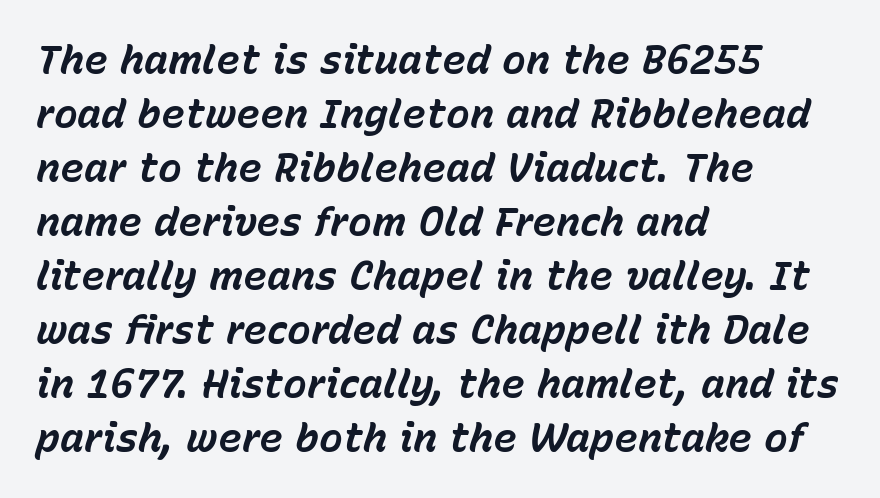
The image shows 40 px bold type, italic (leaning right); set left-aligned, normal line spacing (1.35x), normal letter spacing, not underlined; low stroke contrast and a medium x-height.
